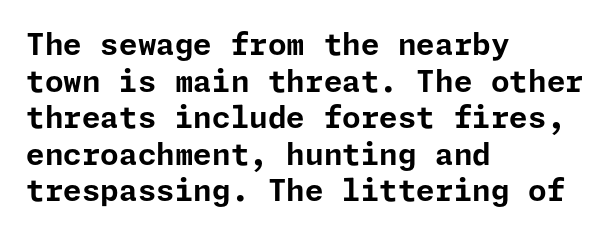
Q: Is the text bold? A: Yes.
Q: Is the text italic (slanted)? A: No, it is upright.
Q: Is the typeface a serif or a sans-serif typeface? A: Sans-serif.
Q: Is the text underlined? A: No.
Q: How is the paragraph aligned? A: Left-aligned.
Q: Is the spacing between letters normal or unusually wide? A: Normal.
Q: Width (condensed, normal, or wide)? A: Normal.
Q: Stroke contrast? A: Low.
Q: x-height? A: Medium.
